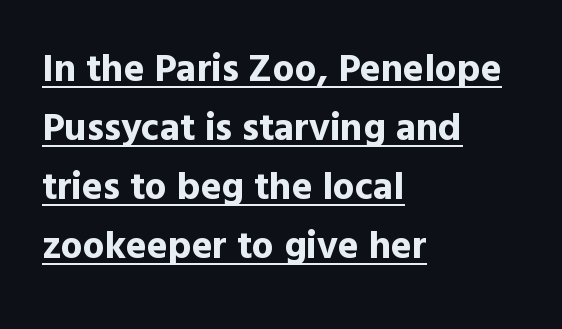
{"serif": "no", "italic": "no", "bold": "yes", "weight": "bold", "width": "normal", "x_height": "medium", "monospaced": "no", "underline": "yes", "align": "left", "line_spacing": "normal", "line_spacing_ratio": 1.51, "letter_spacing": "normal", "letter_spacing_em": 0.0, "glyph_px": 39}
